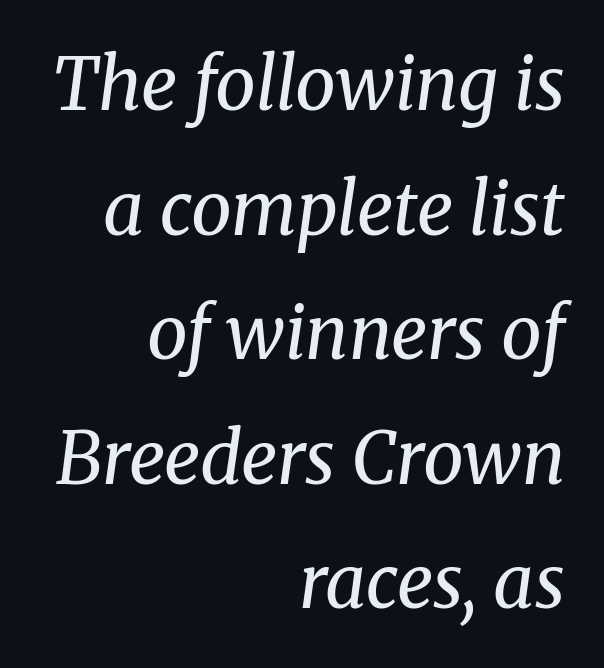
Q: Is the text bold? A: No.
Q: Is the text italic (slanted)? A: Yes, it leans right by about 8 degrees.
Q: Is the typeface a serif or a sans-serif typeface? A: Serif.
Q: Is the text underlined? A: No.
Q: How is the paragraph aligned? A: Right-aligned.
Q: Is the spacing between letters normal or unusually wide? A: Normal.
Q: Width (condensed, normal, or wide)? A: Normal.
Q: Stroke contrast? A: Medium.
Q: x-height? A: Medium.
Q: Monospaced? A: No.
